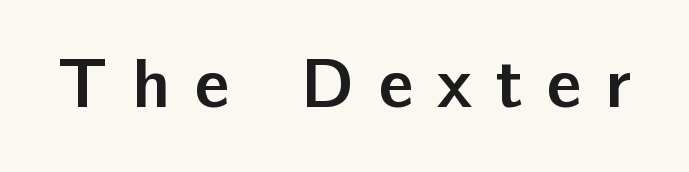
{"serif": "no", "italic": "no", "bold": "yes", "weight": "semibold", "width": "normal", "stroke_contrast": "low", "x_height": "medium", "monospaced": "no", "underline": "no", "letter_spacing": "wide", "letter_spacing_em": 0.35, "glyph_px": 69}
